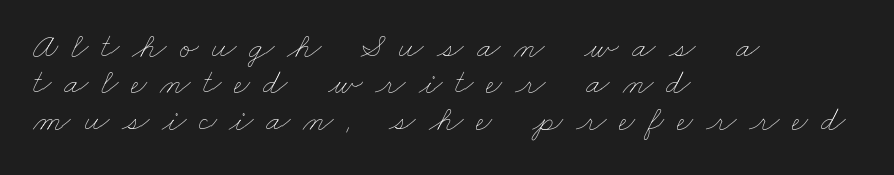
{"bold": "no", "weight": "thin", "width": "wide", "stroke_contrast": "low", "x_height": "small", "monospaced": "no", "underline": "no", "align": "left", "line_spacing": "tight", "line_spacing_ratio": 1.04, "letter_spacing": "wide", "letter_spacing_em": 0.37, "glyph_px": 35}
